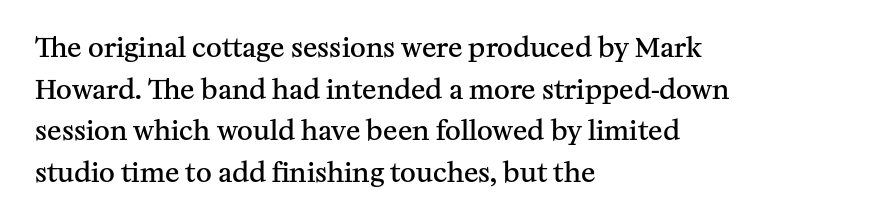
Q: Is the text bold? A: Semi-bold.
Q: Is the text italic (slanted)? A: No, it is upright.
Q: Is the text underlined? A: No.
Q: How is the paragraph aligned? A: Left-aligned.
Q: Is the spacing between letters normal or unusually wide? A: Normal.
Q: Is the spacing between lines tight, normal or loose? A: Normal.
